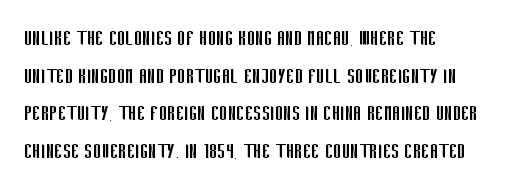
Q: Is the text bold? A: No.
Q: Is the text italic (slanted)? A: No, it is upright.
Q: Is the text underlined? A: No.
Q: How is the paragraph aligned? A: Left-aligned.
Q: Is the spacing between letters normal or unusually wide? A: Normal.
Q: Is the spacing between lines tight, normal or loose? A: Normal.
